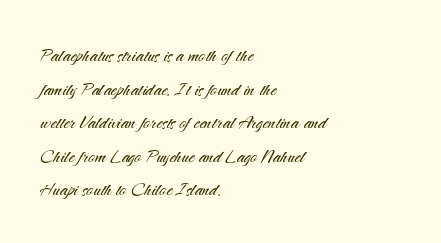
Q: Is the text bold? A: No.
Q: Is the text italic (slanted)? A: Yes.
Q: Is the text underlined? A: No.
Q: How is the paragraph aligned? A: Left-aligned.
Q: Is the spacing between letters normal or unusually wide? A: Normal.
Q: Is the spacing between lines tight, normal or loose? A: Normal.
